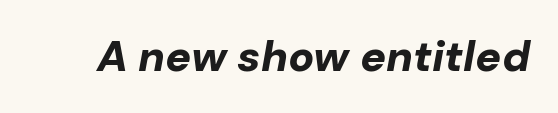
{"italic": "yes", "lean": "right", "slant_degrees": 10, "bold": "yes", "weight": "bold", "width": "normal", "stroke_contrast": "low", "x_height": "medium", "monospaced": "no", "underline": "no", "letter_spacing": "normal", "letter_spacing_em": 0.0, "glyph_px": 43}
